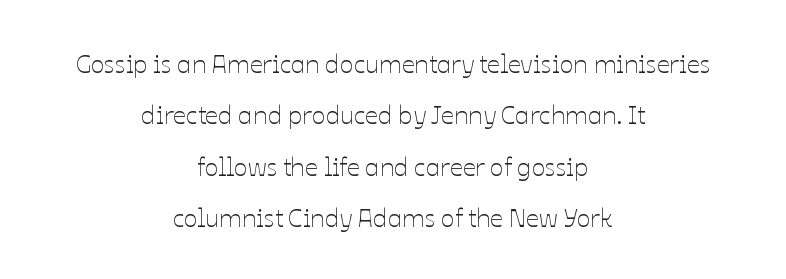
Unmarked baselines from the first word to the last. Is there any slant? The stems are plumb. No heavy texture on the line: the type isn't bold. Each word holds together tightly as a unit, with standard inter-letter gaps. Alignment: centered.
